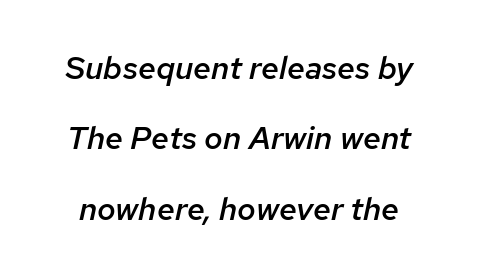
The image shows 32 px semibold type, italic (leaning right); set loose line spacing (2.2x), normal letter spacing, not underlined; low stroke contrast and a medium x-height.
